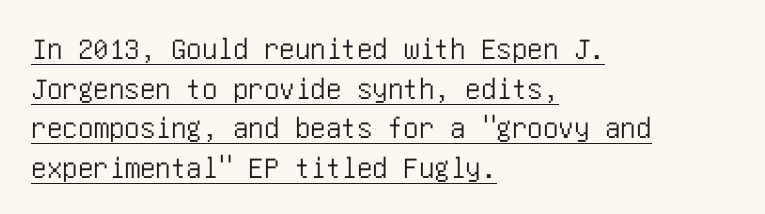
The image shows 31 px condensed sans-serif type, upright; set left-aligned, normal line spacing (1.28x), normal letter spacing, underlined; low stroke contrast and a large x-height.
